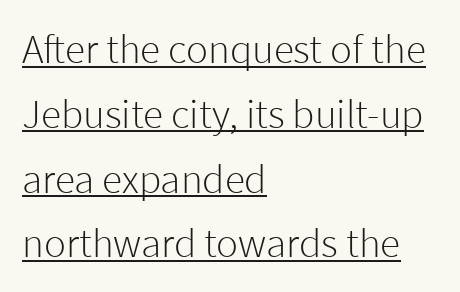
Q: Is the text bold? A: No.
Q: Is the text italic (slanted)? A: No, it is upright.
Q: Is the typeface a serif or a sans-serif typeface? A: Sans-serif.
Q: Is the text underlined? A: Yes.
Q: How is the paragraph aligned? A: Left-aligned.
Q: Is the spacing between letters normal or unusually wide? A: Normal.
Q: Is the spacing between lines tight, normal or loose? A: Normal.
Q: Width (condensed, normal, or wide)? A: Normal.
Q: Stroke contrast? A: Low.
Q: x-height? A: Medium.
Q: Monospaced? A: No.
